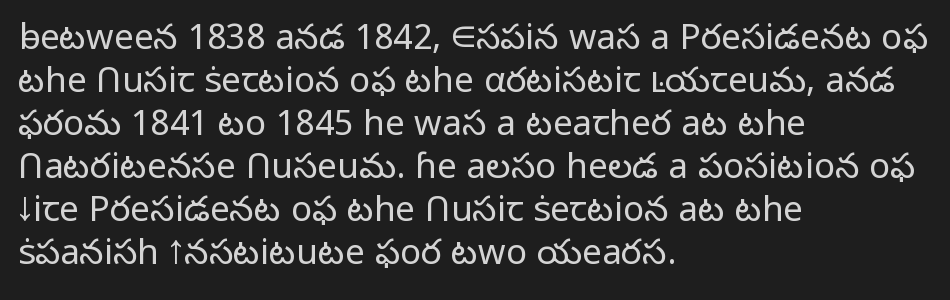
Q: Is the text bold? A: No.
Q: Is the text italic (slanted)? A: No, it is upright.
Q: Is the typeface a serif or a sans-serif typeface? A: Sans-serif.
Q: Is the text underlined? A: No.
Q: How is the paragraph aligned? A: Left-aligned.
Q: Is the spacing between letters normal or unusually wide? A: Normal.
Q: Width (condensed, normal, or wide)? A: Normal.
Q: Stroke contrast? A: Low.
Q: x-height? A: Medium.
Q: Monospaced? A: No.
